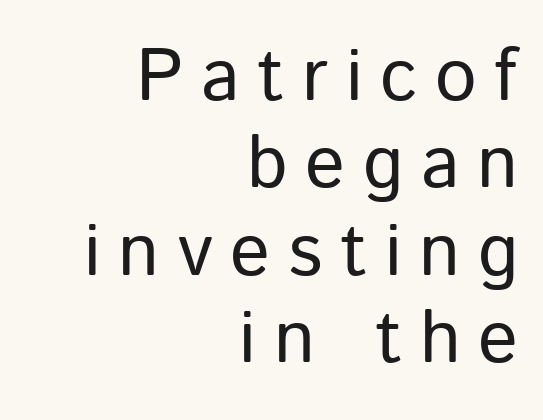
Q: Is the text bold? A: No.
Q: Is the text italic (slanted)? A: No, it is upright.
Q: Is the typeface a serif or a sans-serif typeface? A: Sans-serif.
Q: Is the text underlined? A: No.
Q: How is the paragraph aligned? A: Right-aligned.
Q: Is the spacing between letters normal or unusually wide? A: Unusually wide.
Q: Width (condensed, normal, or wide)? A: Normal.
Q: Stroke contrast? A: Low.
Q: x-height? A: Medium.
Q: Monospaced? A: No.
